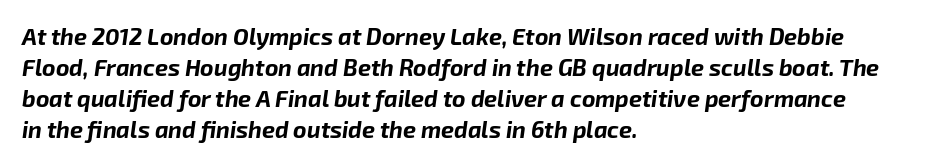
{"italic": "yes", "lean": "right", "slant_degrees": 8, "bold": "yes", "underline": "no", "align": "left", "line_spacing": "normal", "line_spacing_ratio": 1.35, "letter_spacing": "normal", "letter_spacing_em": 0.0, "glyph_px": 23}
